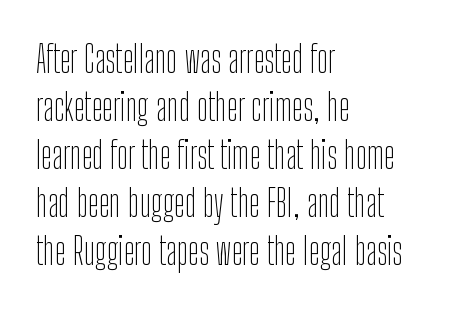
This sample uses a sans-serif face. Beneath every word, the page is bare. No italicization has been applied; the sample stays upright. The lines are quadded left. The vertical gap from one line to the next is medium. Stems and bowls with no extra thickness — not bold.
